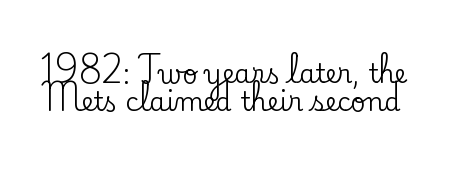
The horizontal fit of the characters is conventional and even. The lettering stays uniformly vertical, giving the passage a roman look. A clean baseline with only descenders dipping below it. Vertically, the passage feels compressed, each row crowding the next.
